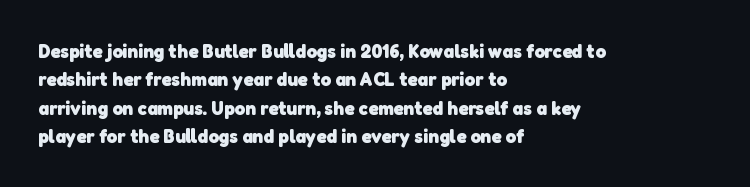
No extra tracking has been applied to these lines. Reading down the block, your eye returns to a fixed left position each line. Whoever set this chose a conventional vertical rhythm. Emphasis by weight is at full strength: bold.
